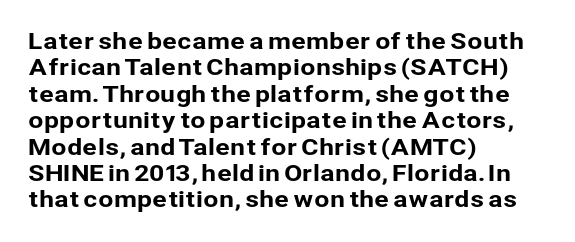
This rendering features lettering with no underline. Horizontal alignment here is leftward, the default for most running prose. These lines keep a tight, regular rhythm from letter to letter. A typesetter would mark this as roman, not italic.
